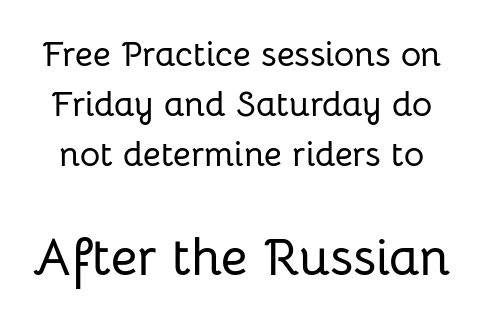
The image shows 52 px sans-serif type, upright; set normal line spacing (1.43x), normal letter spacing, not underlined; the second (bottom) block is 1.49x larger; low stroke contrast and a medium x-height.
